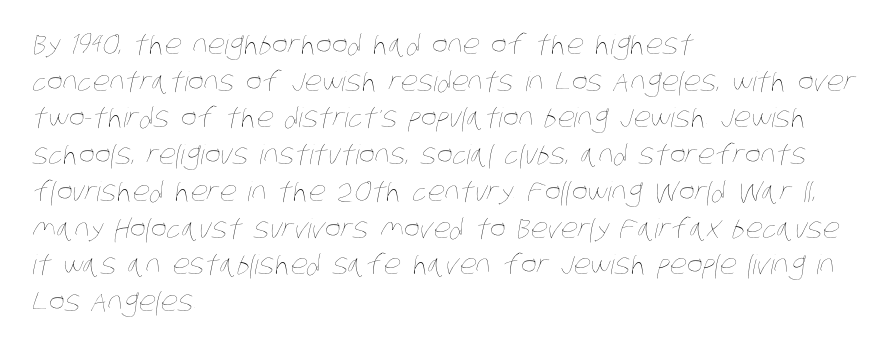
{"bold": "no", "underline": "no", "align": "left", "line_spacing": "normal", "line_spacing_ratio": 1.36, "letter_spacing": "normal", "letter_spacing_em": 0.0, "glyph_px": 27}
